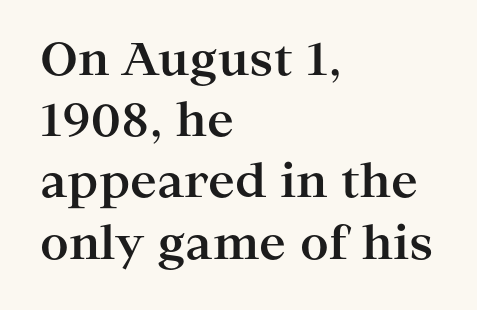
The image shows 45 px bold, wide serif type, upright; set left-aligned, normal line spacing (1.36x), normal letter spacing, not underlined; high stroke contrast and a medium x-height.
